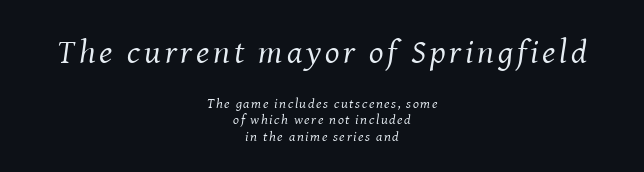
{"serif": "yes", "italic": "yes", "lean": "right", "slant_degrees": 8, "bold": "no", "weight": "regular", "width": "normal", "stroke_contrast": "medium", "x_height": "medium", "monospaced": "no", "underline": "no", "align": "center", "line_spacing_ratio": 1.17, "larger_block": "first", "size_ratio": 2.43, "glyph_px": 34}
